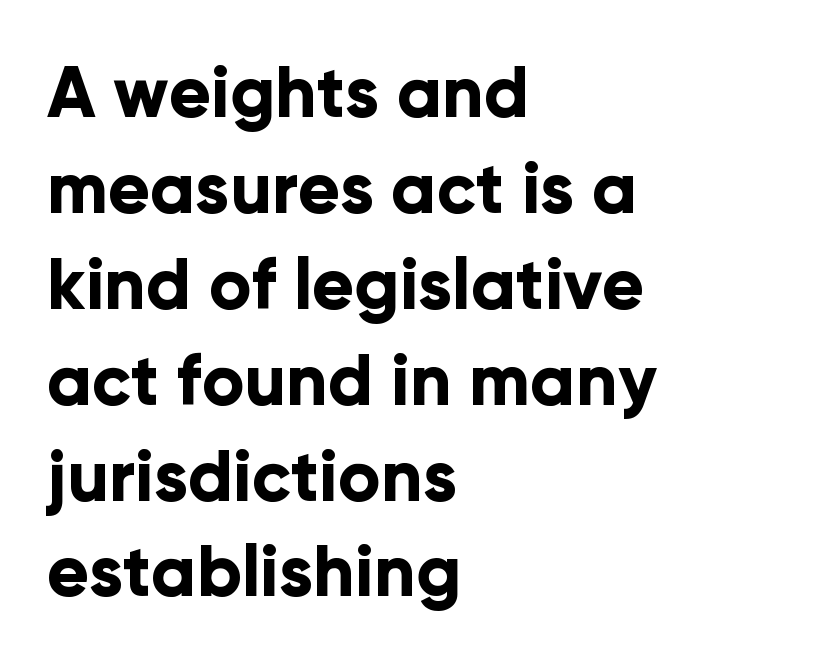
Q: Is the text bold? A: Yes.
Q: Is the text italic (slanted)? A: No, it is upright.
Q: Is the typeface a serif or a sans-serif typeface? A: Sans-serif.
Q: Is the text underlined? A: No.
Q: How is the paragraph aligned? A: Left-aligned.
Q: Is the spacing between letters normal or unusually wide? A: Normal.
Q: Is the spacing between lines tight, normal or loose? A: Normal.
Q: Width (condensed, normal, or wide)? A: Normal.
Q: Stroke contrast? A: Low.
Q: x-height? A: Medium.
Q: Monospaced? A: No.
